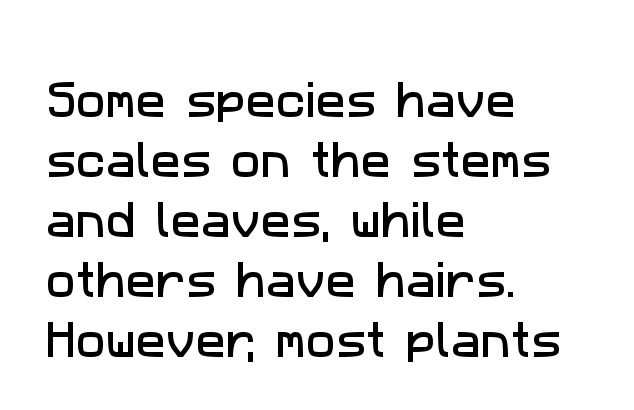
{"serif": "no", "width": "normal", "stroke_contrast": "low", "x_height": "medium", "monospaced": "no", "underline": "no", "align": "left", "line_spacing": "normal", "line_spacing_ratio": 1.5, "letter_spacing": "normal", "letter_spacing_em": 0.0, "glyph_px": 40}
